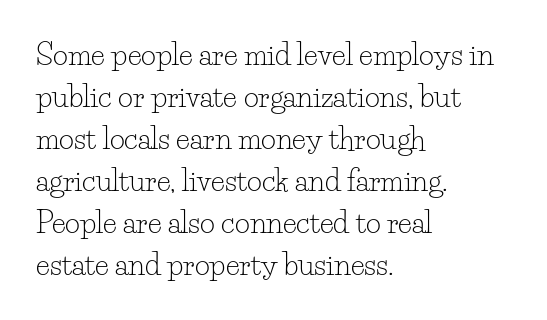
The image shows 29 px light serif type, upright; set left-aligned, normal line spacing (1.45x), normal letter spacing, not underlined; low stroke contrast and a small x-height.
